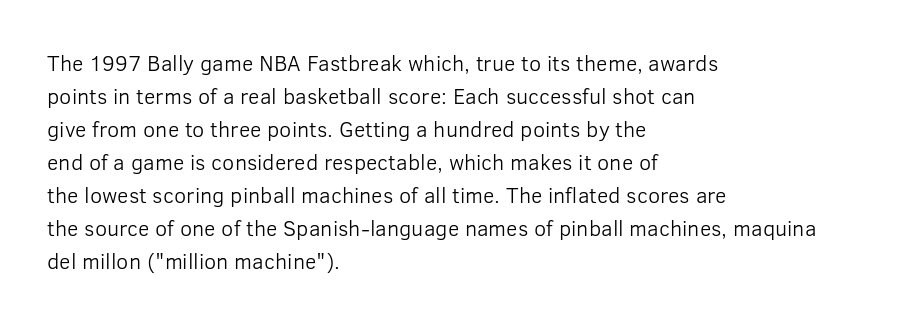
The image shows 22 px text type, upright; set left-aligned, normal line spacing (1.5x), normal letter spacing, not underlined.
